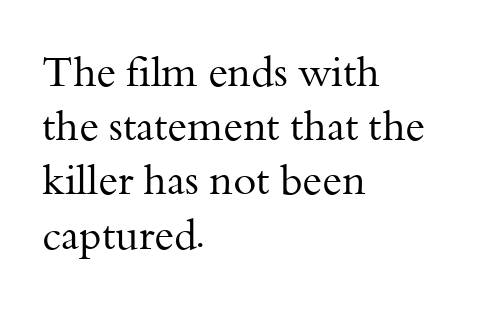
Think of a printed novel: that variable character pitch is what you see here. The characters display serif detailing at their extremities. The specimen reads as upright at a glance. The type is set solid horizontally, with unmodified tracking.
